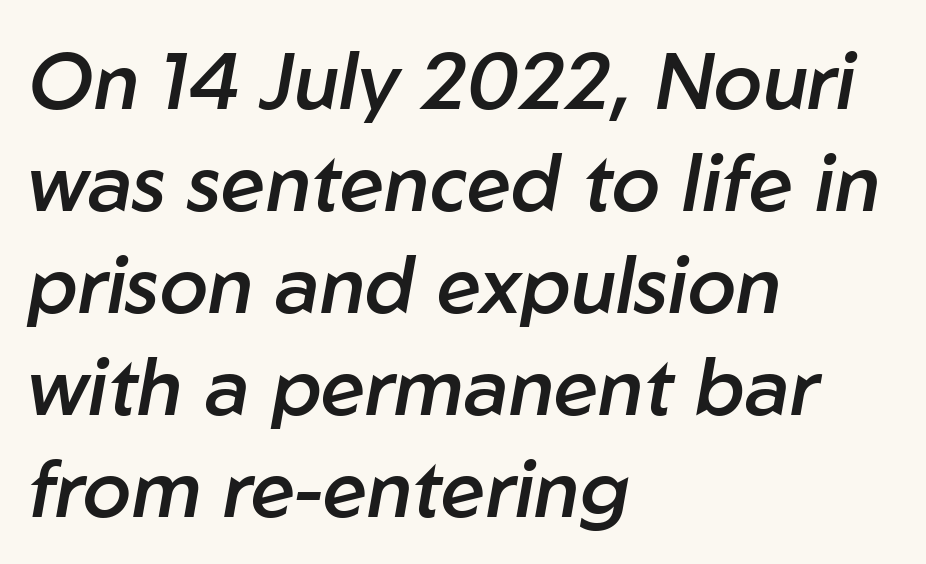
{"italic": "yes", "lean": "right", "slant_degrees": 10, "bold": "semi", "weight": "semibold", "width": "normal", "stroke_contrast": "low", "x_height": "medium", "monospaced": "no", "underline": "no", "align": "left", "line_spacing": "normal", "line_spacing_ratio": 1.29, "letter_spacing": "normal", "letter_spacing_em": 0.0, "glyph_px": 79}
